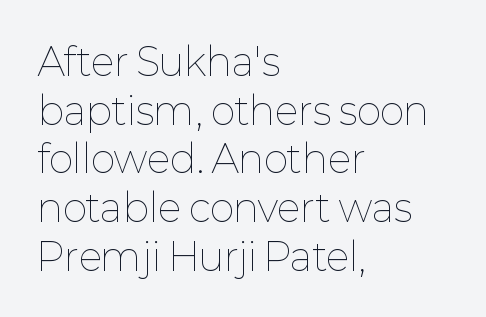
A roman cut, with each character standing at attention. Descenders hang freely into open space. Horizontal alignment here is leftward, the default for most running prose. Varying glyph widths throughout — classic text-font behaviour. There is no visible air inserted between adjacent glyphs. Is the stroke heavy? The answer is a plain regular-or-lighter.
